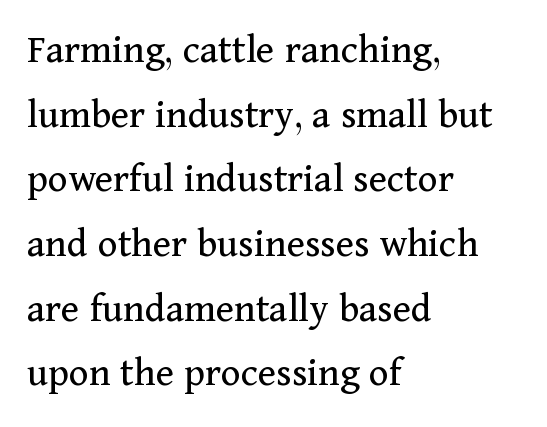
{"serif": "yes", "italic": "no", "bold": "no", "weight": "regular", "width": "normal", "stroke_contrast": "medium", "x_height": "medium", "monospaced": "no", "underline": "no", "align": "left", "line_spacing": "normal", "line_spacing_ratio": 1.54, "letter_spacing": "normal", "letter_spacing_em": 0.0, "glyph_px": 42}
